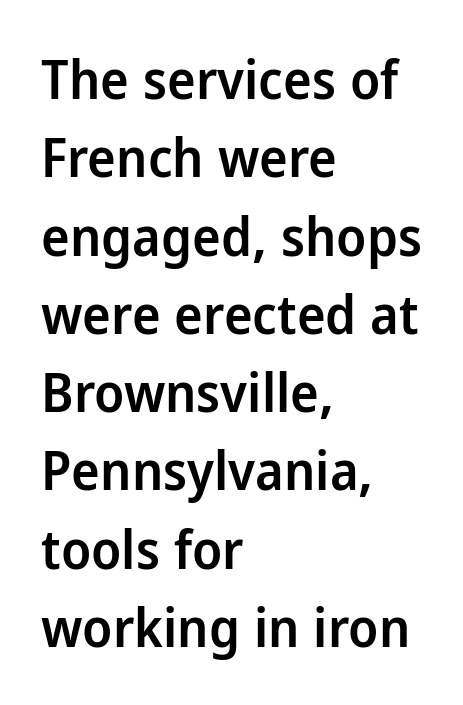
Does the copy run flush right? No — it runs flush left. Glance below the letters and you will spot only blank space. The face used here is proportionally spaced, like ordinary book or web type. This is sans-serif lettering, the kind often seen on screens and signage. Ordinary non-slanted type is in use.
